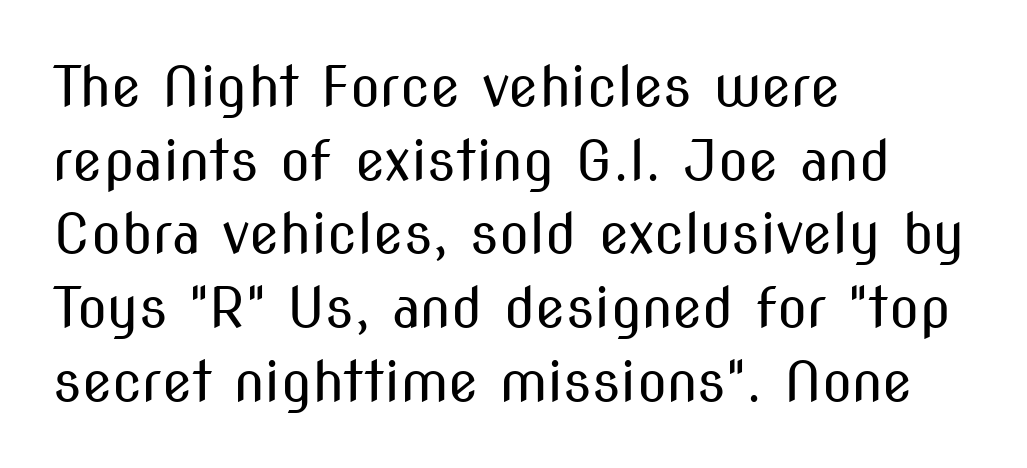
If you drew a line through each stem, it would be perfectly vertical. Note the varied advance widths — an 'i' is clearly narrower than an 'm'. In terms of leading, this rendering sits right in the middle. Each word holds together tightly as a unit, with standard inter-letter gaps.
